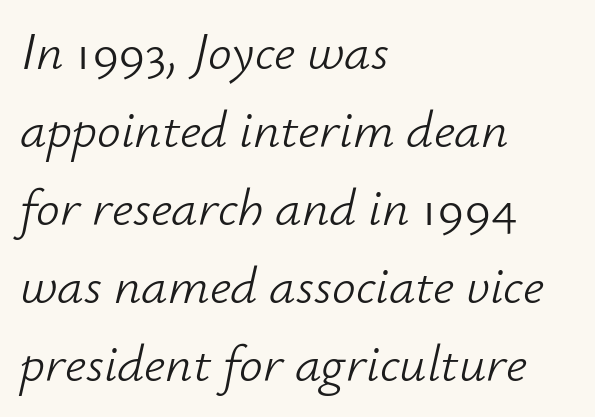
The image shows 53 px light type, italic (leaning right); set left-aligned, normal line spacing (1.47x), normal letter spacing, not underlined; low stroke contrast and a small x-height.
